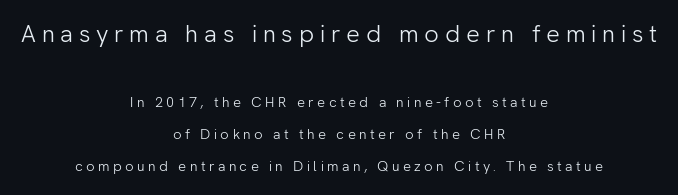
Q: Is the text bold? A: No.
Q: Is the text italic (slanted)? A: No, it is upright.
Q: Is the text underlined? A: No.
Q: How is the paragraph aligned? A: Centered.
Q: Is the spacing between letters normal or unusually wide? A: Unusually wide.
Q: Is the spacing between lines tight, normal or loose? A: Loose.
Q: Which block of text is set in a larger size, the first (top) or the second (bottom)? A: The first (top) one.
